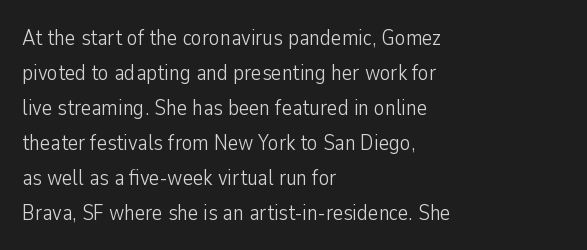
The image shows 22 px text type, upright; set left-aligned, normal line spacing (1.59x), normal letter spacing, not underlined.
